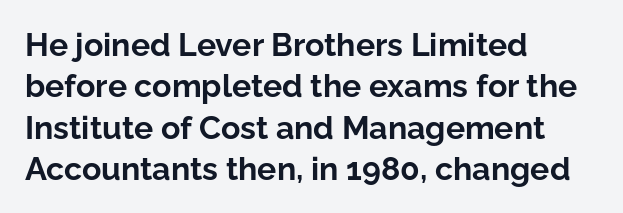
Q: Is the text bold? A: Yes.
Q: Is the text italic (slanted)? A: No, it is upright.
Q: Is the typeface a serif or a sans-serif typeface? A: Sans-serif.
Q: Is the text underlined? A: No.
Q: How is the paragraph aligned? A: Left-aligned.
Q: Is the spacing between letters normal or unusually wide? A: Normal.
Q: Is the spacing between lines tight, normal or loose? A: Normal.
Q: Width (condensed, normal, or wide)? A: Normal.
Q: Stroke contrast? A: Low.
Q: x-height? A: Medium.
Q: Monospaced? A: No.
